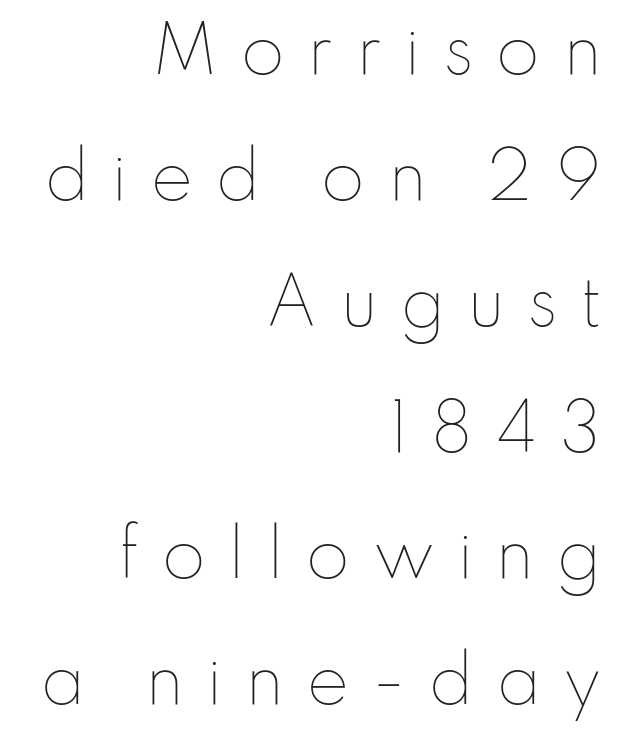
{"italic": "no", "bold": "no", "weight": "thin", "width": "normal", "stroke_contrast": "low", "x_height": "small", "monospaced": "no", "underline": "no", "align": "right", "line_spacing": "loose", "line_spacing_ratio": 1.97, "letter_spacing": "wide", "letter_spacing_em": 0.34, "glyph_px": 64}
